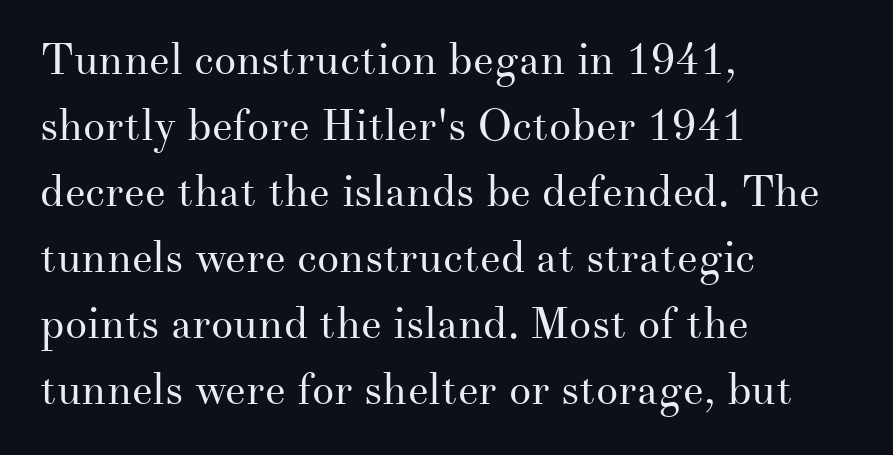
Q: Is the text bold? A: No.
Q: Is the text italic (slanted)? A: No, it is upright.
Q: Is the typeface a serif or a sans-serif typeface? A: Serif.
Q: Is the text underlined? A: No.
Q: How is the paragraph aligned? A: Left-aligned.
Q: Is the spacing between letters normal or unusually wide? A: Normal.
Q: Is the spacing between lines tight, normal or loose? A: Normal.
Q: Width (condensed, normal, or wide)? A: Normal.
Q: Stroke contrast? A: Medium.
Q: x-height? A: Small.
Q: Monospaced? A: No.
